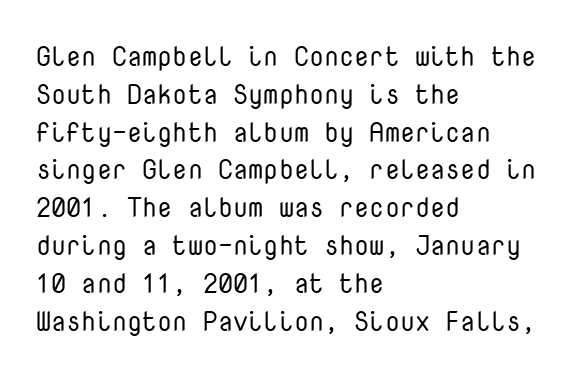
The image shows 27 px text type, upright; set left-aligned, normal line spacing (1.4x), normal letter spacing, not underlined.
